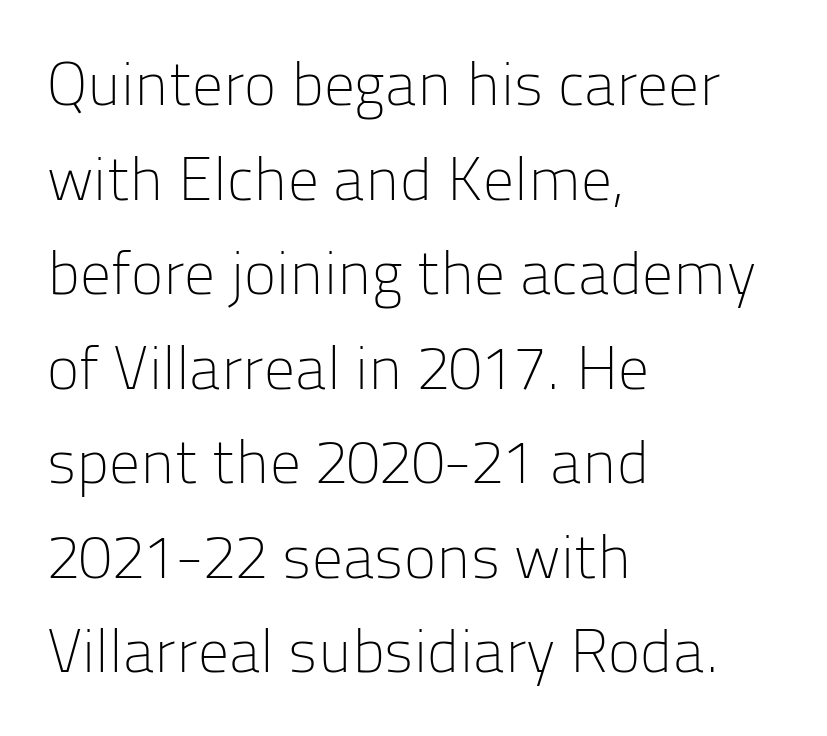
Q: Is the text bold? A: No.
Q: Is the text italic (slanted)? A: No, it is upright.
Q: Is the typeface a serif or a sans-serif typeface? A: Sans-serif.
Q: Is the text underlined? A: No.
Q: How is the paragraph aligned? A: Left-aligned.
Q: Is the spacing between letters normal or unusually wide? A: Normal.
Q: Is the spacing between lines tight, normal or loose? A: Normal.
Q: Width (condensed, normal, or wide)? A: Normal.
Q: Stroke contrast? A: Low.
Q: x-height? A: Medium.
Q: Monospaced? A: No.
